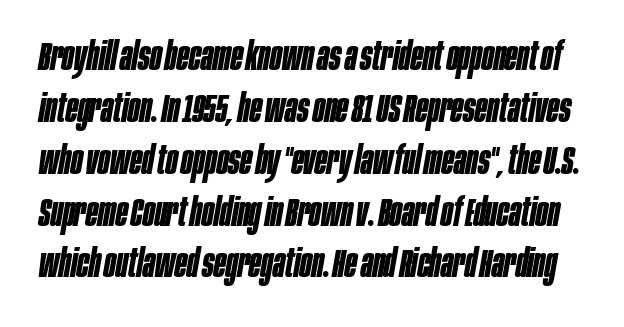
The image shows 39 px bold, condensed type, italic (leaning right); set normal line spacing (1.33x), normal letter spacing, not underlined; low stroke contrast and a large x-height.
